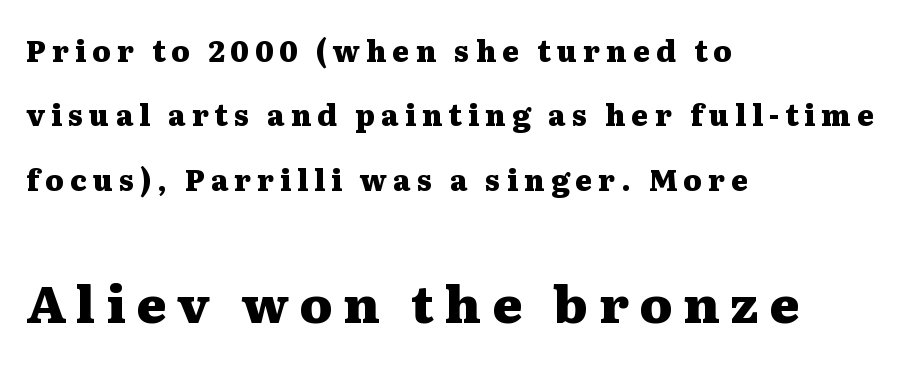
{"serif": "yes", "italic": "no", "bold": "yes", "weight": "heavy", "width": "wide", "stroke_contrast": "medium", "x_height": "medium", "monospaced": "no", "underline": "no", "align": "left", "line_spacing": "loose", "line_spacing_ratio": 2.22, "letter_spacing": "wide", "letter_spacing_em": 0.21, "larger_block": "second", "size_ratio": 1.76, "glyph_px": 51}
